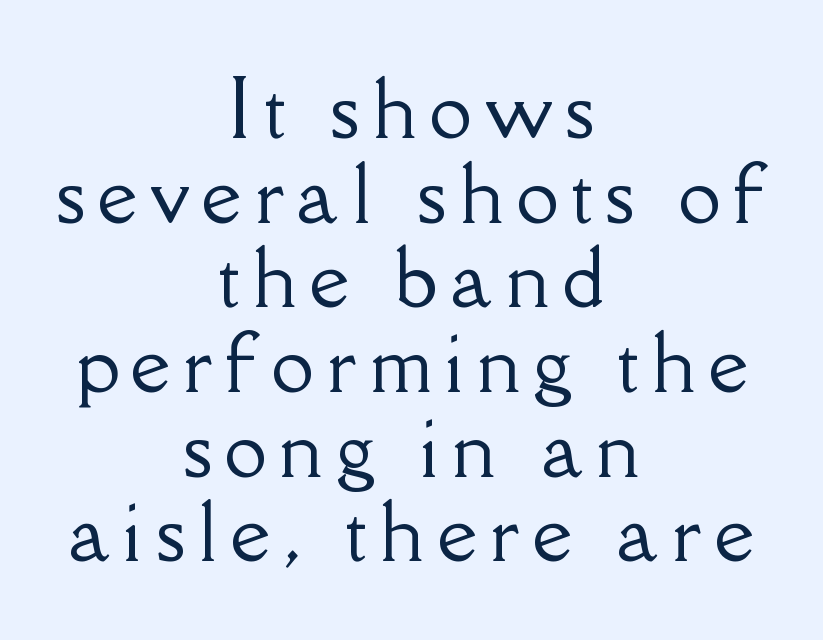
{"serif": "yes", "italic": "no", "width": "normal", "stroke_contrast": "low", "x_height": "small", "monospaced": "no", "underline": "no", "align": "center", "line_spacing": "tight", "line_spacing_ratio": 1.1, "glyph_px": 77}
